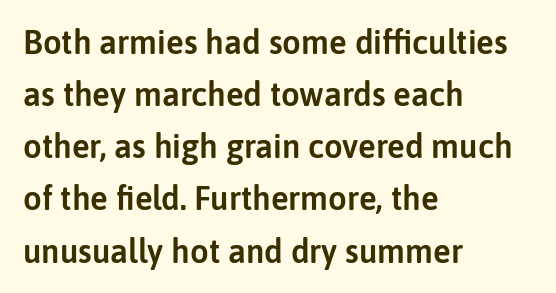
You could not count columns in this text — the font is proportionally spaced. Notice how the passage keeps a crisp vertical edge on the left only. The rows are spaced the way most documents space them. Nothing sits at the stroke ends, so this counts as sans-serif. Observe the ordinary spacing: letters are neighbours, not strangers.
